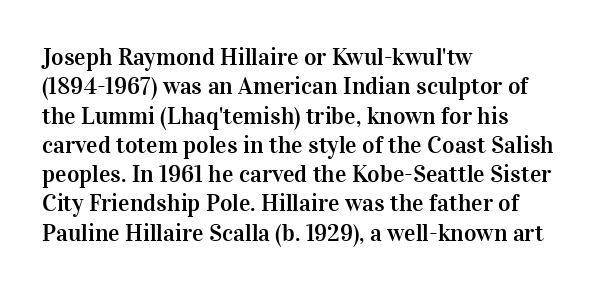
The lettering stays uniformly vertical, giving the passage a roman look. The letterforms sit shoulder to shoulder at normal distance. The setting favours the left margin, as ordinary paragraphs usually do. Decoration check: the copy has no underline.
